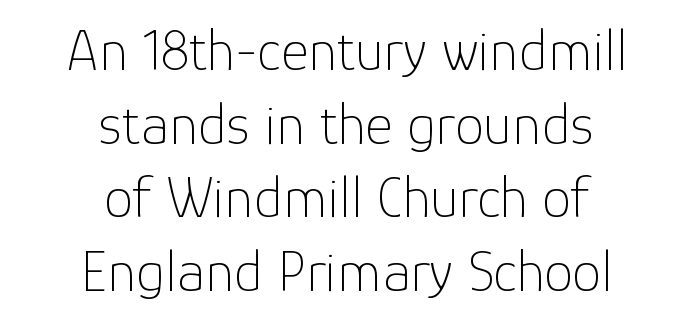
{"serif": "no", "italic": "no", "bold": "no", "weight": "thin", "width": "normal", "stroke_contrast": "low", "x_height": "medium", "monospaced": "no", "underline": "no", "align": "center", "line_spacing": "normal", "line_spacing_ratio": 1.25, "letter_spacing": "normal", "letter_spacing_em": 0.0, "glyph_px": 59}
